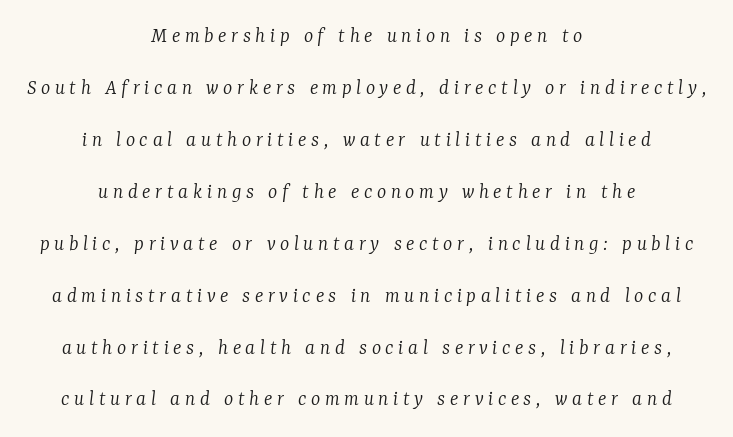
The whole block is typeset with a tilt. In terms of leading, this rendering errs on the spacious side. Loose tracking; the words dissolve into strings of separated letters. These lines stack symmetrically, like a column narrowing and widening about its center. The passage shown is not underscored anywhere.
